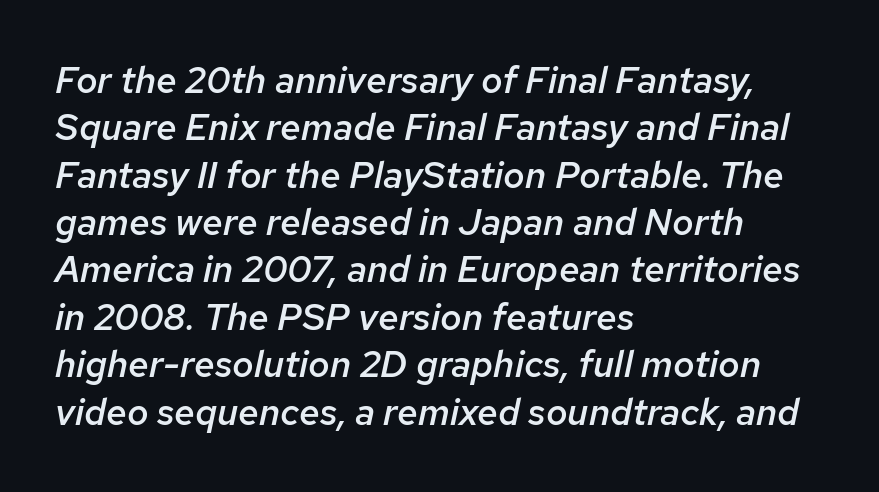
Q: Is the text bold? A: Semi-bold.
Q: Is the text italic (slanted)? A: Yes, it leans right by about 12 degrees.
Q: Is the text underlined? A: No.
Q: How is the paragraph aligned? A: Left-aligned.
Q: Is the spacing between letters normal or unusually wide? A: Normal.
Q: Is the spacing between lines tight, normal or loose? A: Normal.
Q: Width (condensed, normal, or wide)? A: Normal.
Q: Stroke contrast? A: Low.
Q: x-height? A: Medium.
Q: Monospaced? A: No.
